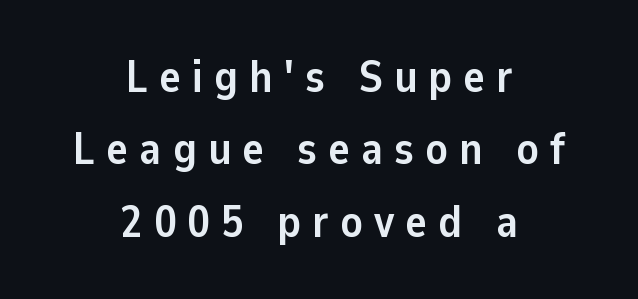
The image shows 45 px semibold sans-serif type, upright; set centered, normal line spacing (1.61x), unusually wide letter spacing (+0.25 em), not underlined; low stroke contrast and a medium x-height.
